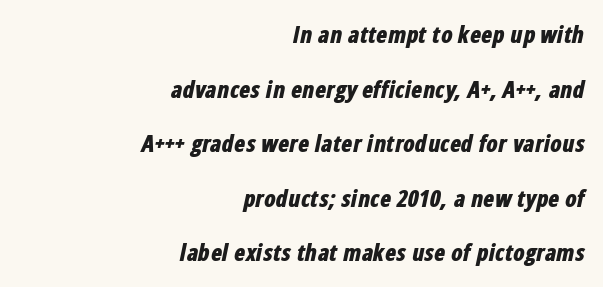
An italicized treatment has been applied to the whole sample. The string is rendered with underlining switched off. Nobody touched the tracking dial on this one. How would I describe the line gaps? Wide and relaxed.
